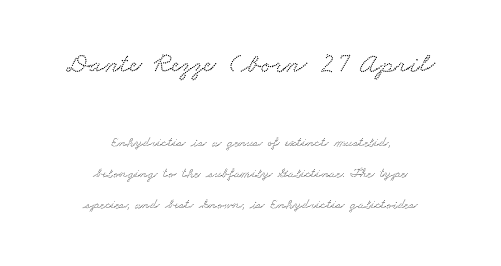
{"serif": "yes", "width": "wide", "stroke_contrast": "low", "x_height": "small", "monospaced": "no", "underline": "no", "align": "center", "line_spacing": "loose", "line_spacing_ratio": 2.21, "letter_spacing": "normal", "letter_spacing_em": 0.0, "larger_block": "first", "size_ratio": 2.0, "glyph_px": 28}
